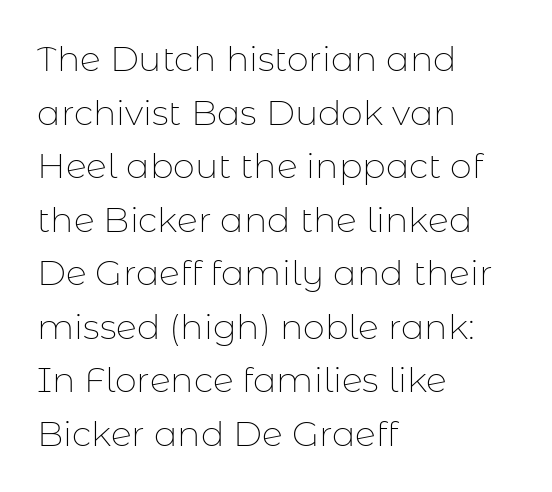
Ascenders rise straight up at ninety degrees. Does the leading feel generous? No, just average. The passage shown is typed in a proportional face where columns would drift. The typesetting does not lean heavy: it is not bold.
